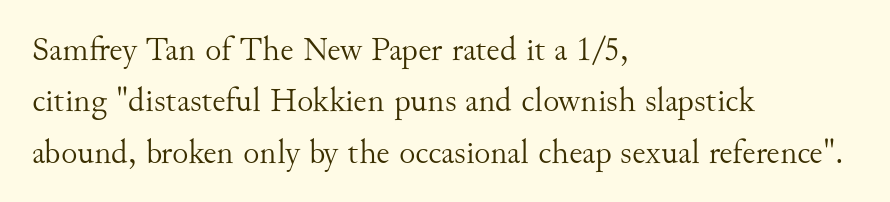
Normally led — the rows are evenly, conventionally spaced. Caption: multi-line text, flush left, ragged right. Is this a fixed-width face? No — the glyphs have proportional, varying widths. This sample uses plain, unmodified letter spacing. Nothing heavy about these letters — not bold at all.
